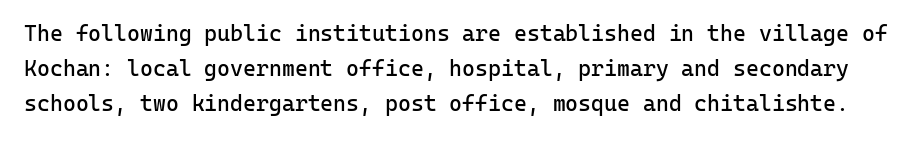
Summary of vertical rhythm: regular, with standard interline spacing. Nobody touched the tracking dial on this one. Each row of text sits above clean, open space. A quiet, ordinary-to-light weight characterises the typeface. The typography opts for an upright posture over an oblique one.
